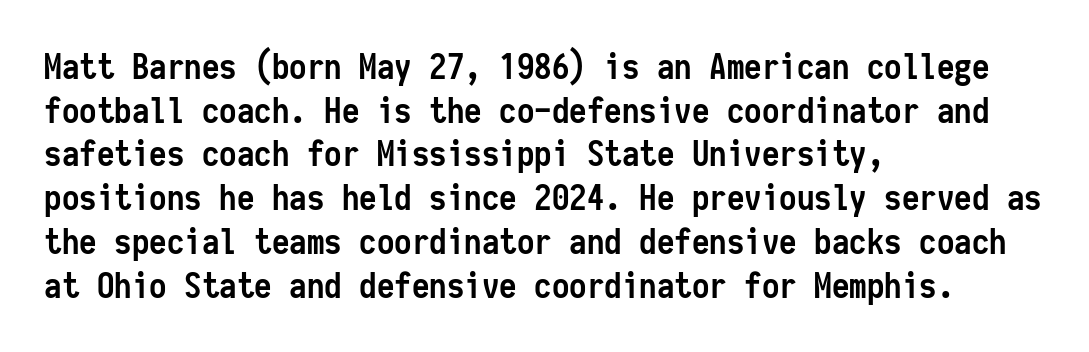
The image shows 35 px semibold, condensed sans-serif type, upright, monospaced; set left-aligned, normal line spacing (1.25x), normal letter spacing, not underlined; low stroke contrast and a medium x-height.
